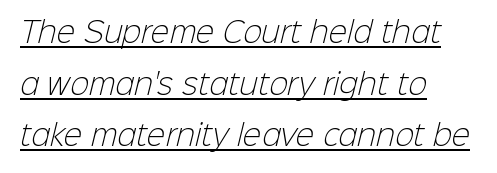
Weight: in the light-to-regular range. The lines in this sample share a left origin and differ only in where they stop. The sample's only ornament is a line tracing under the words. Serif or sans? Sans — the stroke terminals are bare. Between one letter and the next there's only the usual sliver of space. Here the designer chose a conventional face with non-uniform glyph widths.
